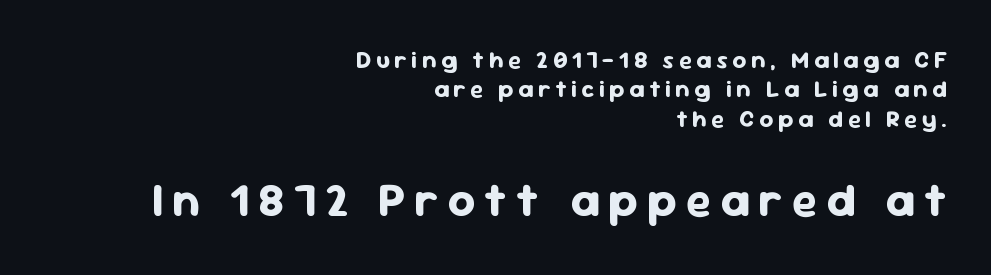
The image shows 47 px bold sans-serif type, upright; set right-aligned, line spacing 1.22x, not underlined; the second (bottom) block is 1.96x larger; low stroke contrast and a medium x-height.
